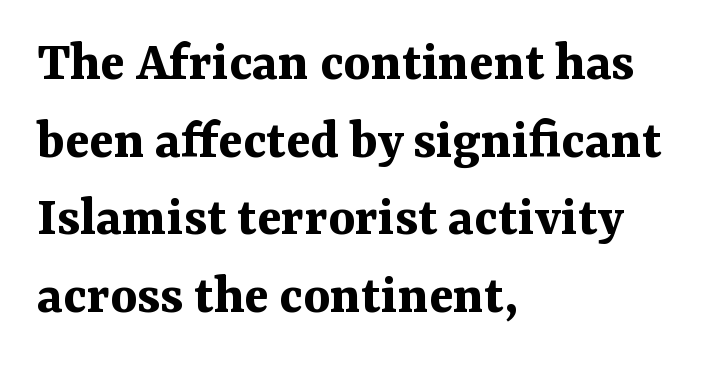
{"serif": "yes", "italic": "no", "bold": "yes", "weight": "bold", "width": "normal", "stroke_contrast": "medium", "x_height": "medium", "monospaced": "no", "underline": "no", "align": "left", "line_spacing": "normal", "line_spacing_ratio": 1.36, "letter_spacing": "normal", "letter_spacing_em": 0.0, "glyph_px": 57}
